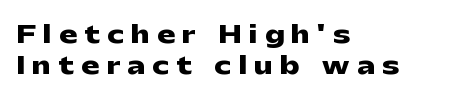
Underline: absent. The rag falls on the right side of this text block. Baseline-to-baseline distance is the conventional proportion of letter height. The letters are bold, with thick, heavy strokes.
